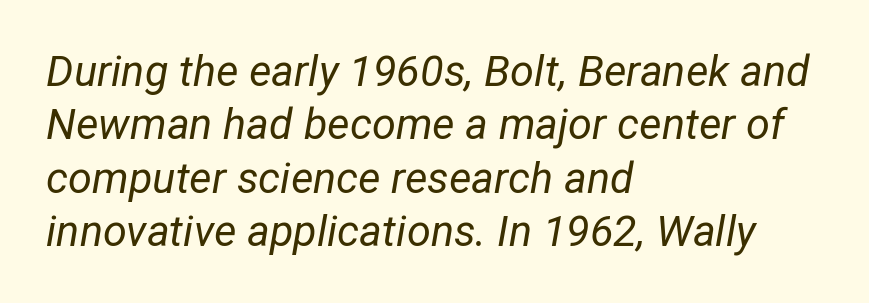
The lettering tilts uniformly, giving the passage an italic look. Each letter keeps its own natural width here, so spacing adapts to shape. The cut favours lightness, reaching ordinary text weight at its darkest. The gaps between neighbouring characters are ordinary and unremarkable. Honestly, there is no underline to notice here at all.
